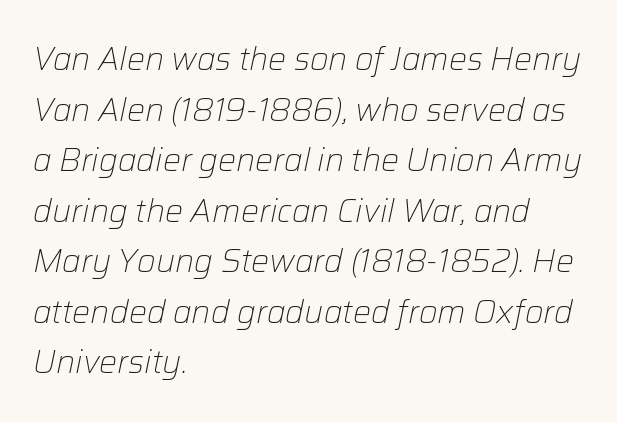
{"italic": "yes", "lean": "right", "slant_degrees": 12, "bold": "no", "weight": "light", "width": "normal", "stroke_contrast": "low", "x_height": "medium", "monospaced": "no", "underline": "no", "align": "left", "line_spacing": "normal", "line_spacing_ratio": 1.58, "letter_spacing": "normal", "letter_spacing_em": 0.0, "glyph_px": 32}
